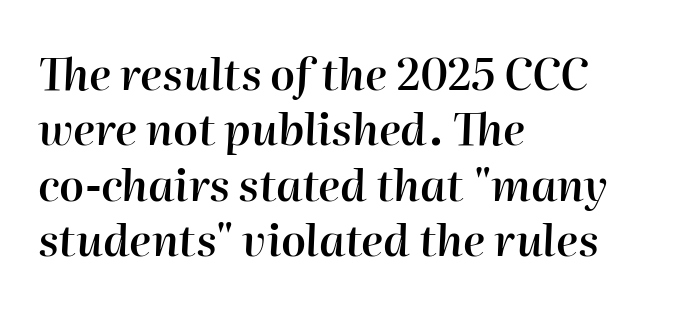
The image shows 44 px semibold type, italic (leaning right); set left-aligned, normal line spacing (1.26x), normal letter spacing, not underlined; high stroke contrast and a medium x-height.
